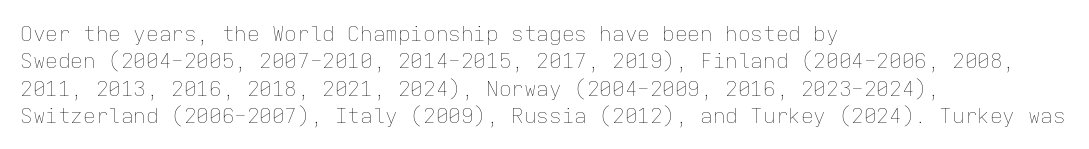
Reading down the block, your eye returns to a fixed left position each line. The weight tops out at a normal text grade. Interline gaps are of average width in this sample. The letters sit at their default tracking, neither squeezed nor spread.
